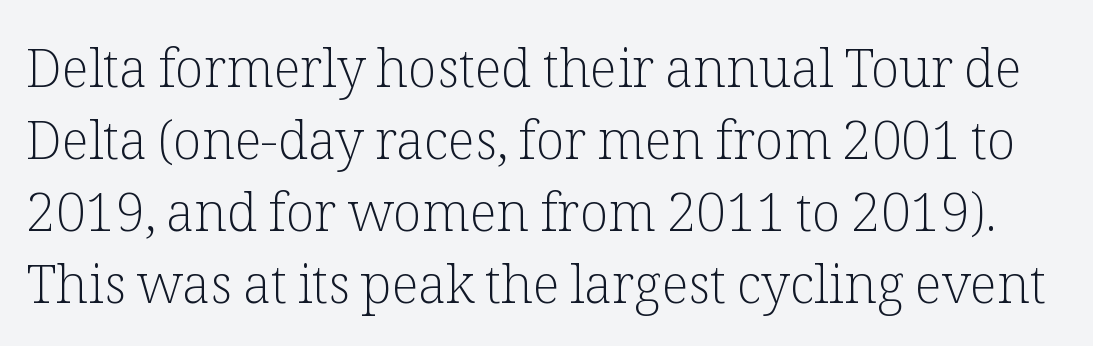
Default kerning and tracking; the words read as compact shapes. Beneath every word, the page is bare. The passage shown is typeset with a serif family. This reads as an unemphasized weight, regular at the heaviest. Vertical strokes here are truly vertical. Note the varied advance widths — an 'i' is clearly narrower than an 'm'.
